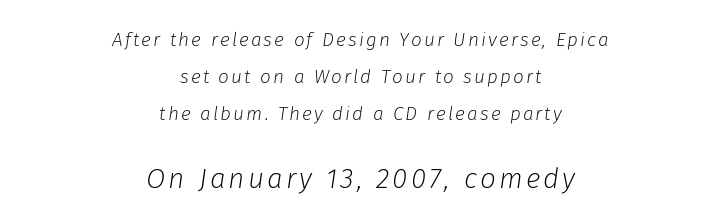
Looks like regular typesetting: each glyph gets only the width it needs. The designer dialed line spacing up above the default. Weight: regular or lighter. Check under the words: just untouched page. An italicized treatment has been applied to the whole sample. Horizontal alignment here is central, giving a formal, balanced look.
